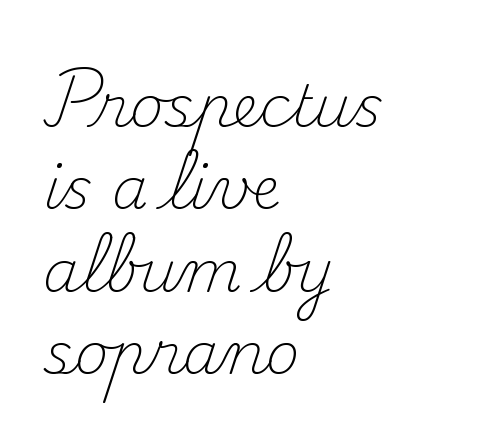
The image shows 58 px light serif type; set left-aligned, normal line spacing (1.42x), normal letter spacing, not underlined; medium stroke contrast and a small x-height.
